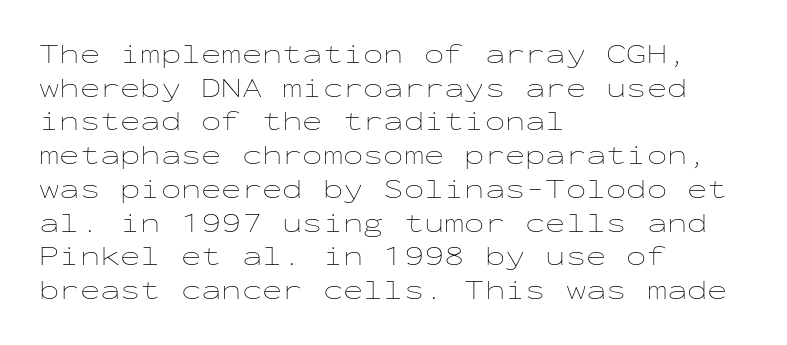
Q: Is the text bold? A: No.
Q: Is the text italic (slanted)? A: No, it is upright.
Q: Is the text underlined? A: No.
Q: How is the paragraph aligned? A: Left-aligned.
Q: Is the spacing between letters normal or unusually wide? A: Normal.
Q: Is the spacing between lines tight, normal or loose? A: Normal.
